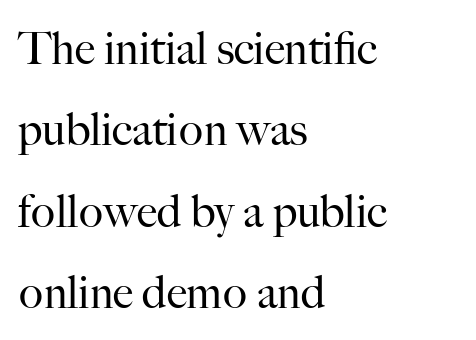
Q: Is the text bold? A: No.
Q: Is the text italic (slanted)? A: No, it is upright.
Q: Is the typeface a serif or a sans-serif typeface? A: Serif.
Q: Is the text underlined? A: No.
Q: How is the paragraph aligned? A: Left-aligned.
Q: Is the spacing between letters normal or unusually wide? A: Normal.
Q: Width (condensed, normal, or wide)? A: Normal.
Q: Stroke contrast? A: High.
Q: x-height? A: Small.
Q: Monospaced? A: No.
